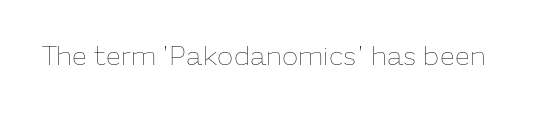
{"italic": "no", "bold": "no", "underline": "no", "letter_spacing": "normal", "letter_spacing_em": 0.0, "glyph_px": 27}
